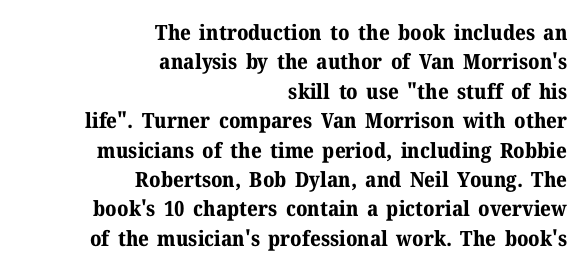
Q: Is the text bold? A: Yes.
Q: Is the text italic (slanted)? A: No, it is upright.
Q: Is the text underlined? A: No.
Q: How is the paragraph aligned? A: Right-aligned.
Q: Is the spacing between letters normal or unusually wide? A: Normal.
Q: Is the spacing between lines tight, normal or loose? A: Normal.
